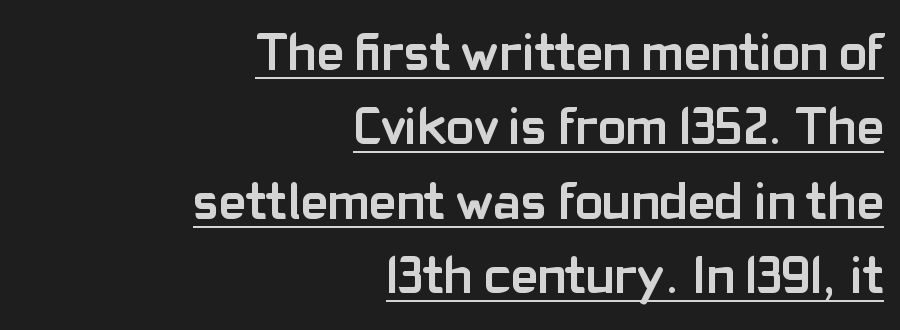
Q: Is the text bold? A: Yes.
Q: Is the text italic (slanted)? A: No, it is upright.
Q: Is the typeface a serif or a sans-serif typeface? A: Sans-serif.
Q: Is the text underlined? A: Yes.
Q: How is the paragraph aligned? A: Right-aligned.
Q: Is the spacing between letters normal or unusually wide? A: Normal.
Q: Is the spacing between lines tight, normal or loose? A: Normal.
Q: Width (condensed, normal, or wide)? A: Normal.
Q: Stroke contrast? A: Low.
Q: x-height? A: Medium.
Q: Monospaced? A: No.
